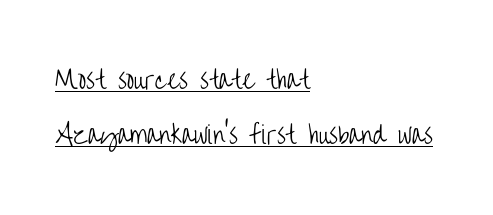
{"italic": "no", "bold": "no", "underline": "yes", "align": "left", "line_spacing": "loose", "line_spacing_ratio": 2.29, "letter_spacing": "normal", "letter_spacing_em": 0.0, "glyph_px": 24}
